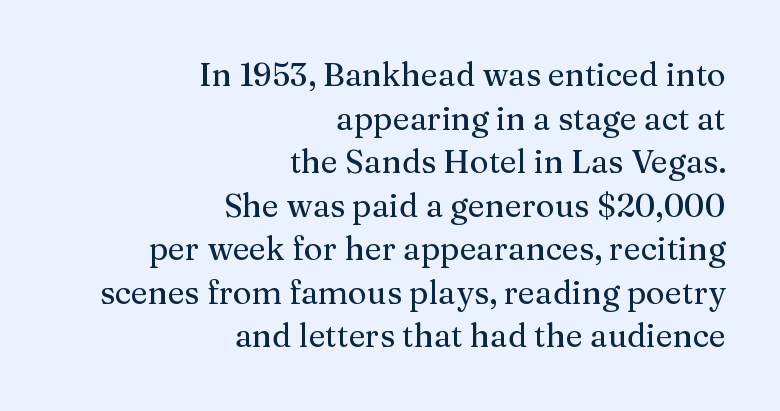
{"serif": "yes", "italic": "no", "width": "normal", "stroke_contrast": "medium", "x_height": "medium", "monospaced": "no", "underline": "no", "align": "right", "line_spacing": "normal", "line_spacing_ratio": 1.36, "letter_spacing": "normal", "letter_spacing_em": 0.0, "glyph_px": 32}
